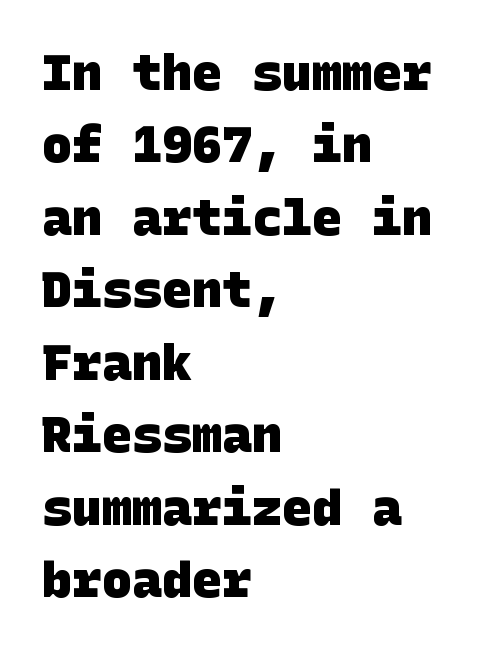
The image shows 50 px heavy sans-serif type; set left-aligned, normal line spacing (1.45x), normal letter spacing, not underlined; low stroke contrast and a large x-height.
